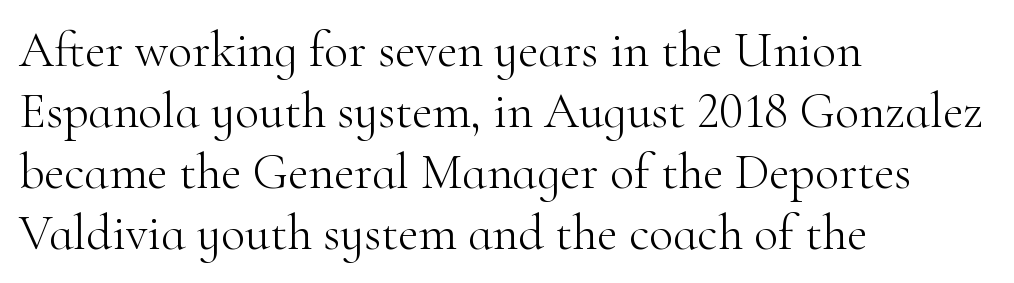
No chunkiness to these letters — they're not bold. The ragged edge is on the right, which tells us the setting is flush left. Posture: vertical. The letters advance in unequal steps, a hallmark of proportional type.
